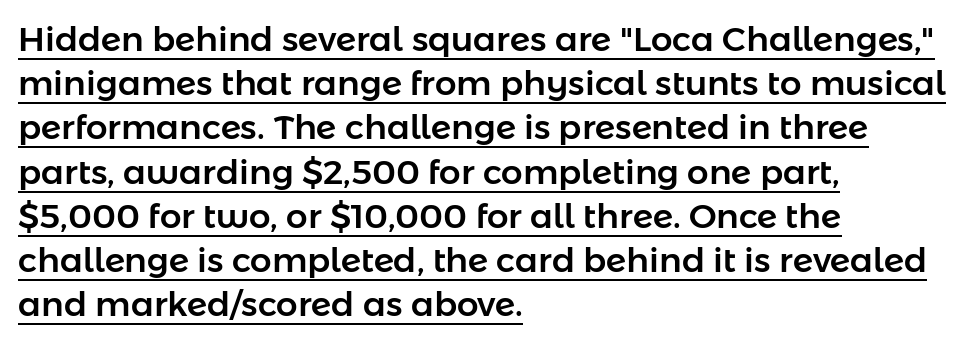
The image shows 34 px sans-serif type, upright; set left-aligned, normal line spacing (1.3x), normal letter spacing, underlined; low stroke contrast and a medium x-height.
